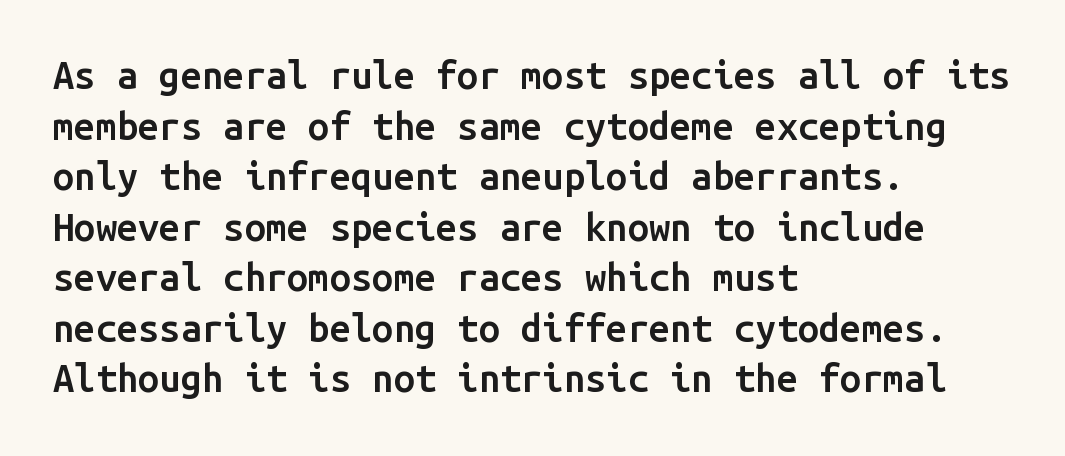
Q: Is the text bold? A: Semi-bold.
Q: Is the text italic (slanted)? A: No, it is upright.
Q: Is the typeface a serif or a sans-serif typeface? A: Sans-serif.
Q: Is the text underlined? A: No.
Q: How is the paragraph aligned? A: Left-aligned.
Q: Is the spacing between letters normal or unusually wide? A: Normal.
Q: Is the spacing between lines tight, normal or loose? A: Normal.
Q: Width (condensed, normal, or wide)? A: Normal.
Q: Stroke contrast? A: Low.
Q: x-height? A: Medium.
Q: Monospaced? A: Yes.
